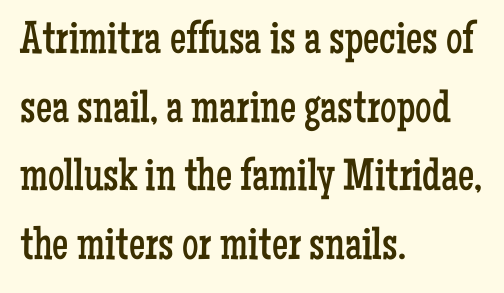
{"serif": "yes", "italic": "no", "bold": "no", "weight": "regular", "width": "condensed", "stroke_contrast": "low", "x_height": "medium", "monospaced": "no", "underline": "no", "align": "left", "line_spacing": "normal", "line_spacing_ratio": 1.49, "letter_spacing": "normal", "letter_spacing_em": 0.0, "glyph_px": 46}
